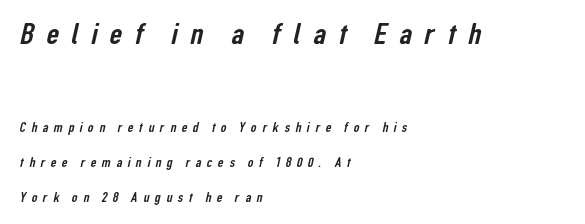
The image shows 31 px condensed sans-serif type; set left-aligned, loose line spacing (2.47x), unusually wide letter spacing (+0.4 em), not underlined; the first (top) block is 2.21x larger; low stroke contrast and a medium x-height.
